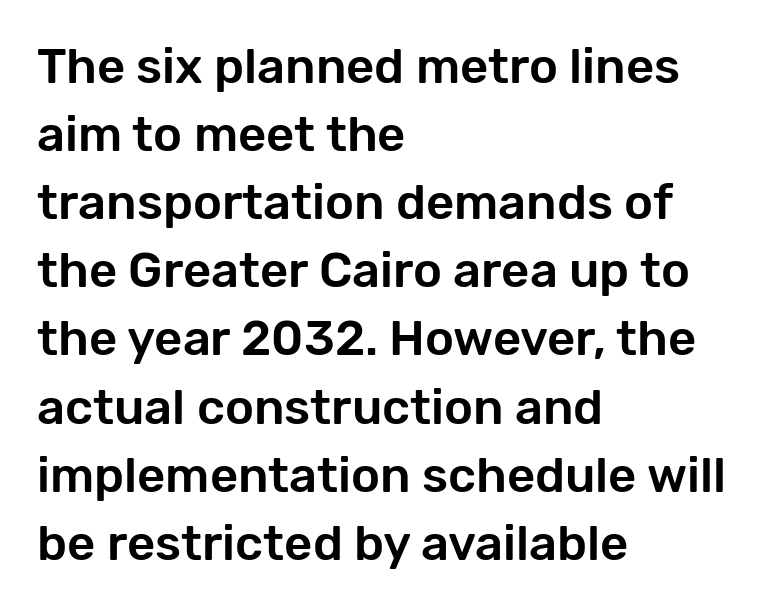
Which margin do the lines hug? The left one — the right edge is uneven. The face used here is proportionally spaced, like ordinary book or web type. You can tell from the bare stems that sans-serif type was used. Compared with typical body copy, the letter spacing here is the same.
